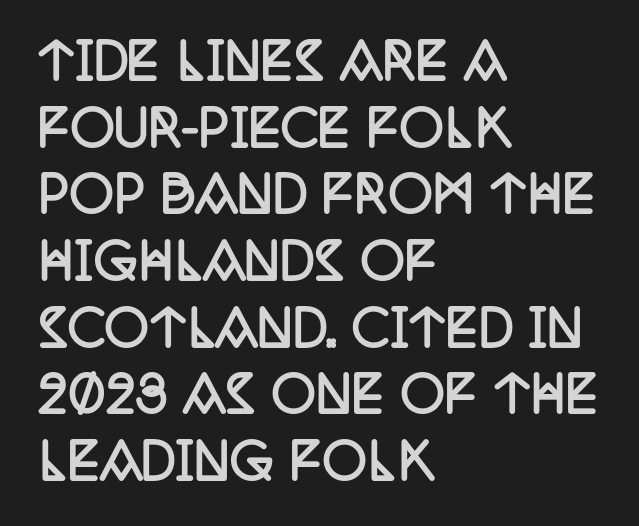
Q: Is the text bold? A: Yes.
Q: Is the text italic (slanted)? A: No, it is upright.
Q: Is the typeface a serif or a sans-serif typeface? A: Serif.
Q: Is the text underlined? A: No.
Q: How is the paragraph aligned? A: Left-aligned.
Q: Is the spacing between letters normal or unusually wide? A: Normal.
Q: Is the spacing between lines tight, normal or loose? A: Normal.
Q: Width (condensed, normal, or wide)? A: Condensed.
Q: Stroke contrast? A: Low.
Q: x-height? A: Large.
Q: Monospaced? A: No.
